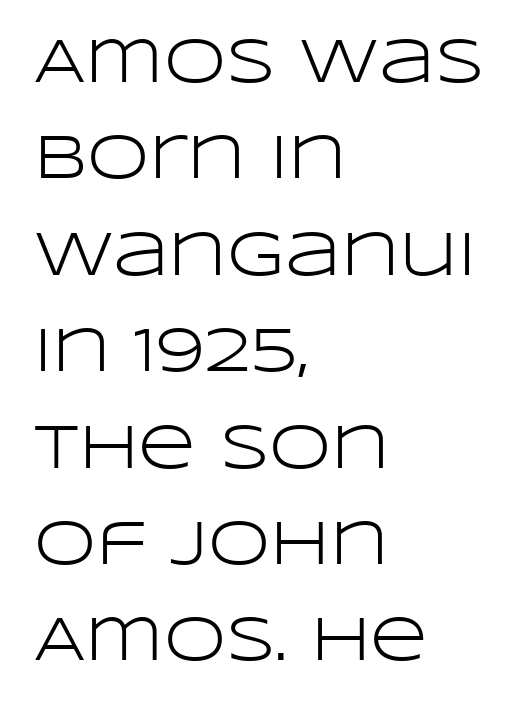
{"serif": "no", "italic": "no", "bold": "no", "weight": "light", "width": "wide", "stroke_contrast": "low", "x_height": "large", "monospaced": "no", "underline": "no", "align": "left", "line_spacing": "normal", "line_spacing_ratio": 1.53, "letter_spacing": "normal", "letter_spacing_em": 0.0, "glyph_px": 63}
